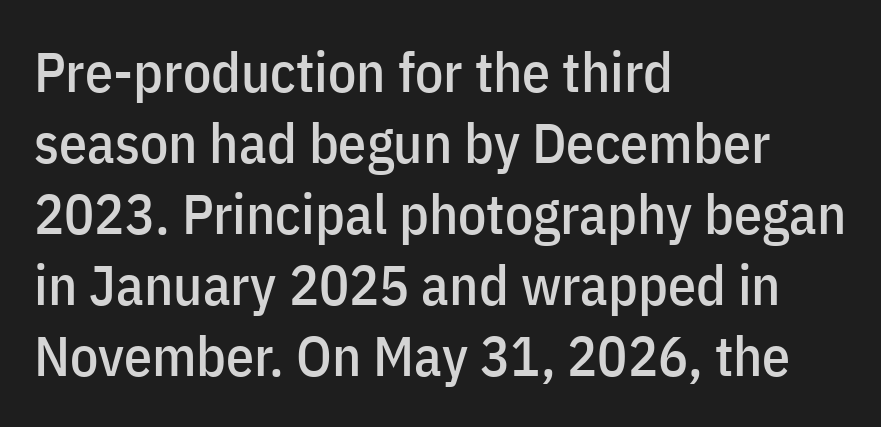
Q: Is the text italic (slanted)? A: No, it is upright.
Q: Is the typeface a serif or a sans-serif typeface? A: Sans-serif.
Q: Is the text underlined? A: No.
Q: How is the paragraph aligned? A: Left-aligned.
Q: Is the spacing between letters normal or unusually wide? A: Normal.
Q: Is the spacing between lines tight, normal or loose? A: Normal.
Q: Width (condensed, normal, or wide)? A: Condensed.
Q: Stroke contrast? A: Low.
Q: x-height? A: Medium.
Q: Monospaced? A: No.
